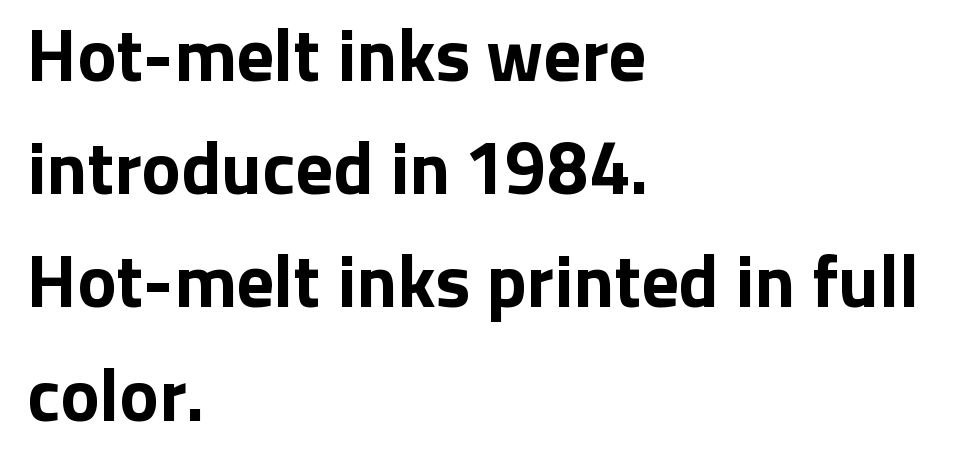
Q: Is the text bold? A: Yes.
Q: Is the text italic (slanted)? A: No, it is upright.
Q: Is the typeface a serif or a sans-serif typeface? A: Sans-serif.
Q: Is the text underlined? A: No.
Q: How is the paragraph aligned? A: Left-aligned.
Q: Is the spacing between letters normal or unusually wide? A: Normal.
Q: Is the spacing between lines tight, normal or loose? A: Normal.
Q: Width (condensed, normal, or wide)? A: Normal.
Q: Stroke contrast? A: Low.
Q: x-height? A: Medium.
Q: Monospaced? A: No.
